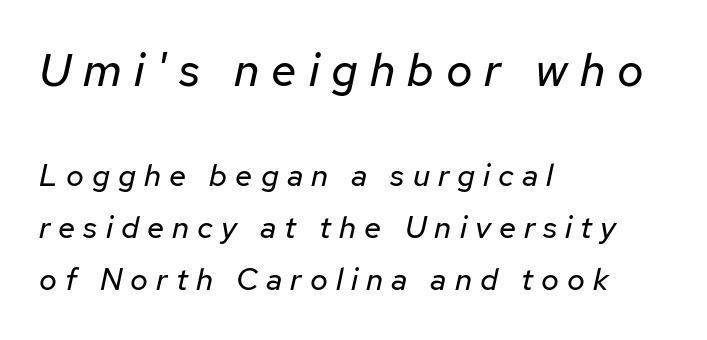
The image shows 46 px regular-weight type, italic (leaning right); set left-aligned, normal line spacing (1.69x), unusually wide letter spacing (+0.26 em), not underlined; the first (top) block is 1.48x larger; low stroke contrast and a medium x-height.
